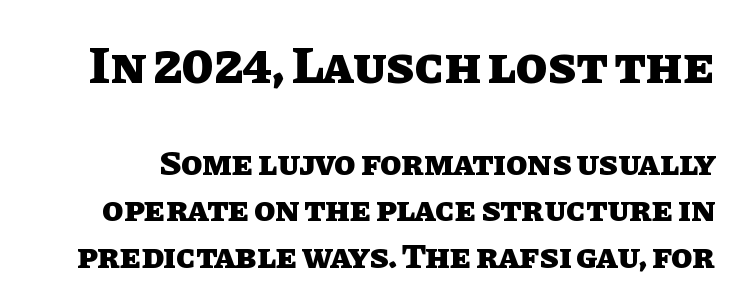
Q: Is the text bold? A: Yes.
Q: Is the text italic (slanted)? A: No, it is upright.
Q: Is the text underlined? A: No.
Q: Is the spacing between letters normal or unusually wide? A: Normal.
Q: Is the spacing between lines tight, normal or loose? A: Normal.
Q: Which block of text is set in a larger size, the first (top) or the second (bottom)? A: The first (top) one.
Q: Width (condensed, normal, or wide)? A: Normal.
Q: Stroke contrast? A: Low.
Q: x-height? A: Large.
Q: Monospaced? A: No.
